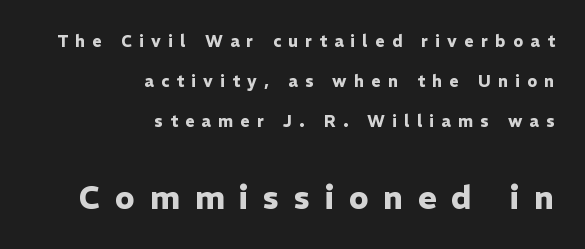
The image shows 32 px heavy sans-serif type, upright; set right-aligned, loose line spacing (2.5x), unusually wide letter spacing (+0.46 em), not underlined; the second (bottom) block is 2.0x larger; low stroke contrast and a medium x-height.
